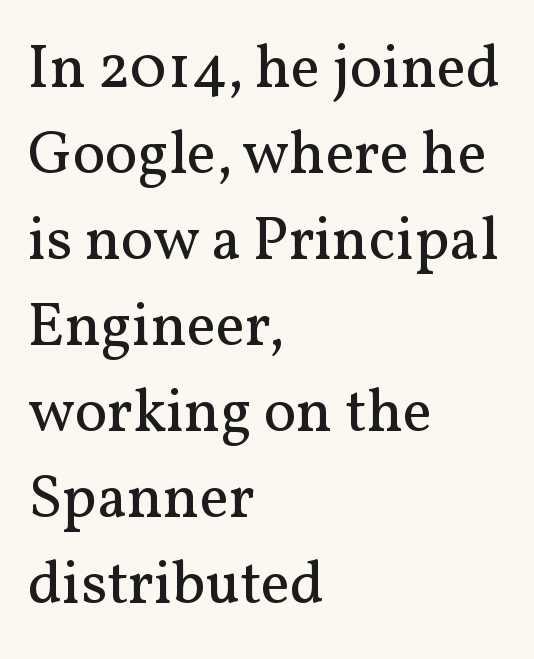
The image shows 61 px regular-weight serif type, upright; set left-aligned, normal line spacing (1.41x), normal letter spacing, not underlined; medium stroke contrast and a medium x-height.
